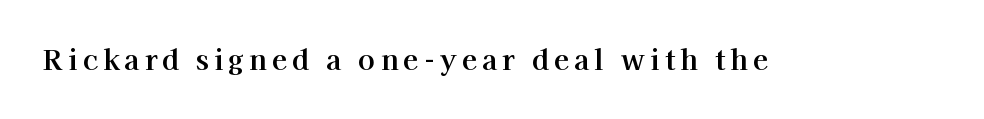
The face used here is proportionally spaced, like ordinary book or web type. The glyphs in this specimen are seriffed. The letters stand straight up with perfectly vertical stems. Clear beneath every line of the passage.
